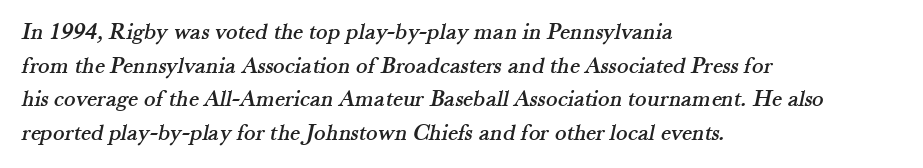
{"underline": "no", "align": "left", "line_spacing": "normal", "line_spacing_ratio": 1.4, "letter_spacing": "normal", "letter_spacing_em": 0.0, "glyph_px": 24}
